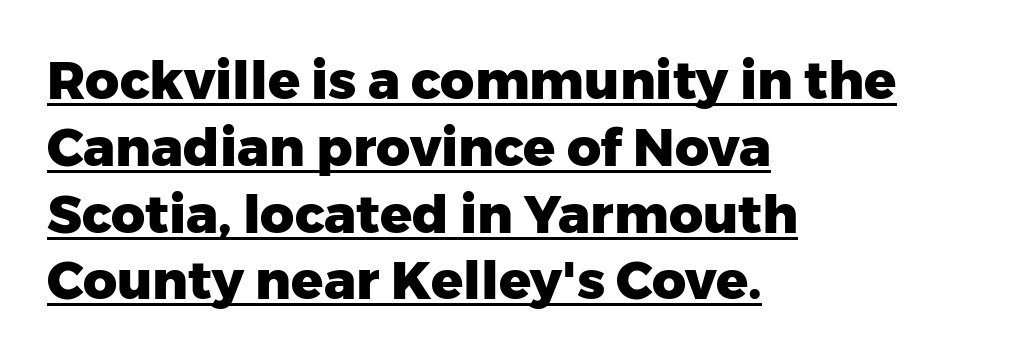
The type sits square on the baseline with zero lean. Alignment: flush left. In terms of weight, the rendering is a true, heavy bold. This sample has the flowing, uneven cadence of proportional lettering. Honestly, the row spacing looks completely unremarkable.
